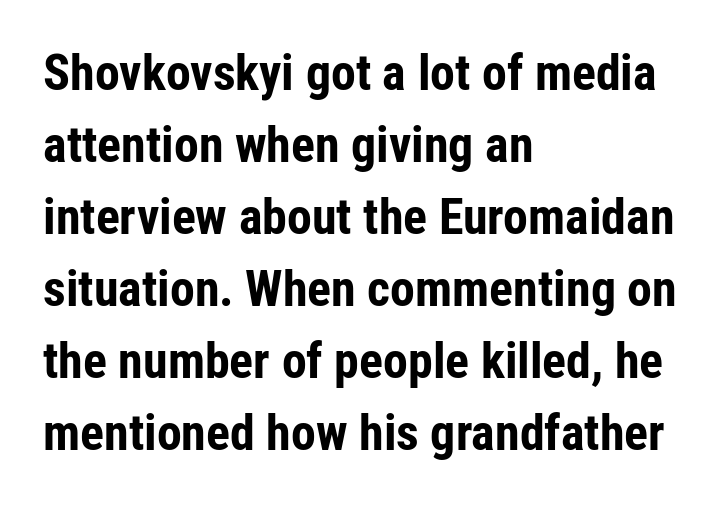
The image shows 50 px bold, condensed sans-serif type, upright; set left-aligned, normal line spacing (1.44x), normal letter spacing, not underlined; low stroke contrast and a medium x-height.
